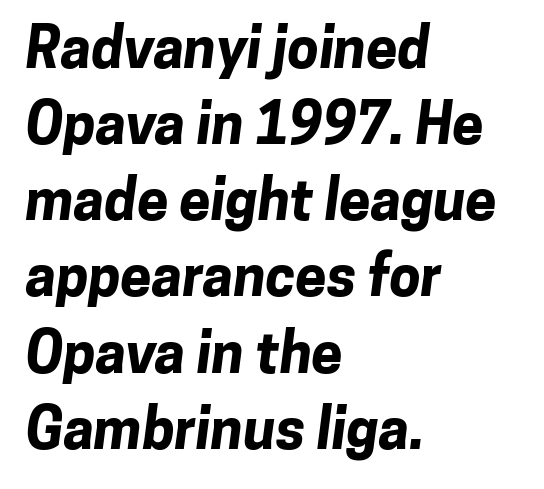
The image shows 56 px bold sans-serif type; set left-aligned, normal line spacing (1.36x), normal letter spacing, not underlined; low stroke contrast and a medium x-height.
